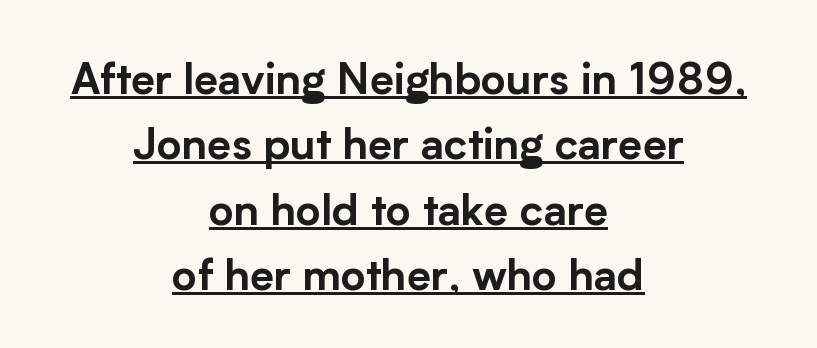
The image shows 43 px sans-serif type, upright; set centered, normal line spacing (1.52x), normal letter spacing, underlined; low stroke contrast and a medium x-height.
